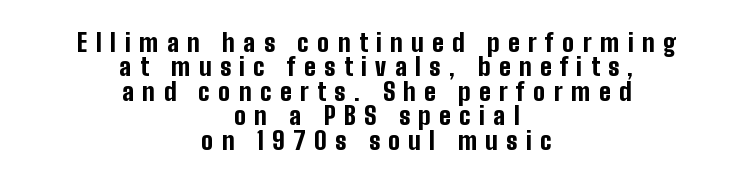
{"italic": "no", "bold": "yes", "underline": "no", "align": "center", "line_spacing": "tight", "line_spacing_ratio": 0.98, "letter_spacing": "wide", "letter_spacing_em": 0.34, "glyph_px": 25}
